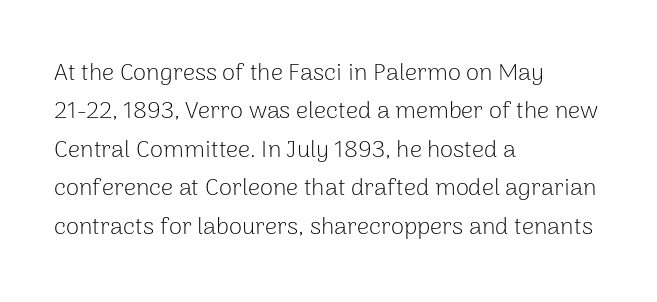
Plain, unruled lines of type. No heavy texture on the line: the type isn't bold. Look at the tracking — it's just the regular setting, nothing added. The axis of the letterforms is exactly vertical. The rows are spaced the way most documents space them.
